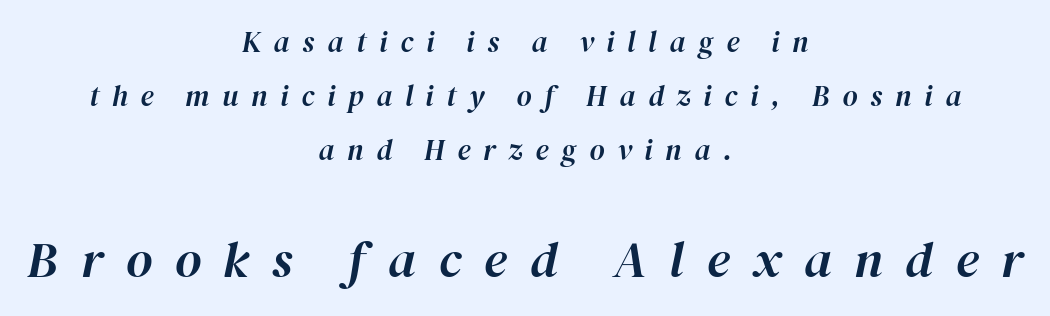
{"italic": "yes", "lean": "right", "slant_degrees": 12, "width": "normal", "stroke_contrast": "high", "x_height": "medium", "monospaced": "no", "underline": "no", "align": "center", "line_spacing_ratio": 1.86, "letter_spacing": "wide", "letter_spacing_em": 0.44, "larger_block": "second", "size_ratio": 1.76, "glyph_px": 51}
